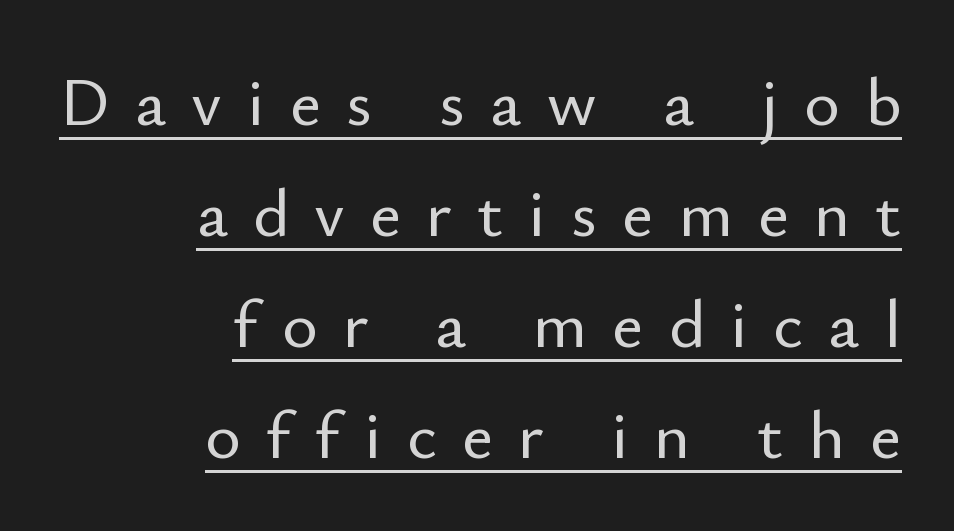
{"serif": "no", "italic": "no", "width": "normal", "stroke_contrast": "low", "x_height": "small", "monospaced": "no", "underline": "yes", "align": "right", "line_spacing": "normal", "line_spacing_ratio": 1.63, "letter_spacing": "wide", "letter_spacing_em": 0.37, "glyph_px": 68}
